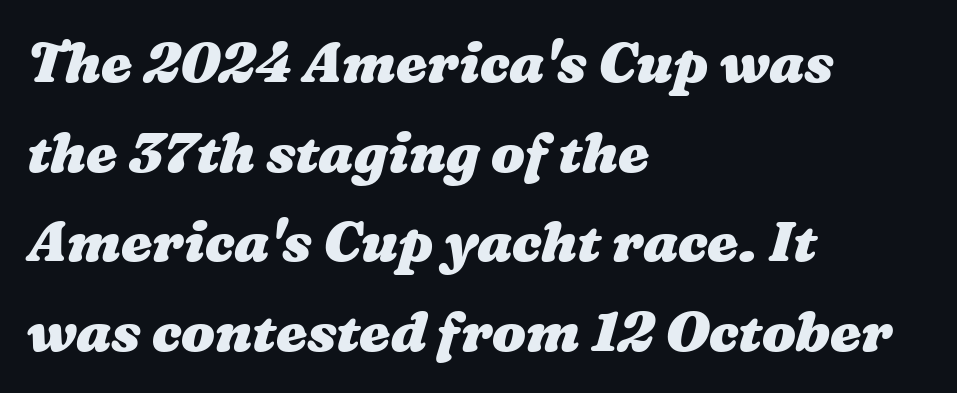
The image shows 56 px heavy, wide type; set left-aligned, normal line spacing (1.6x), normal letter spacing, not underlined; medium stroke contrast and a medium x-height.
